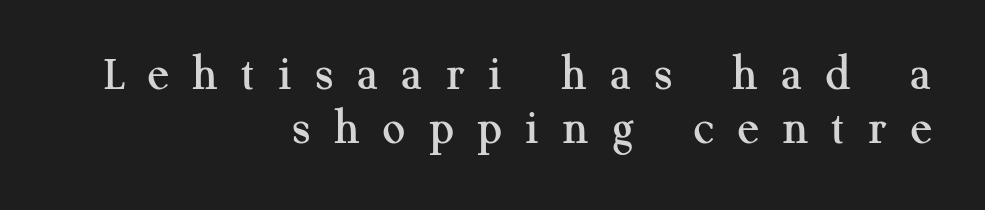
Q: Is the text italic (slanted)? A: No, it is upright.
Q: Is the typeface a serif or a sans-serif typeface? A: Serif.
Q: Is the text underlined? A: No.
Q: How is the paragraph aligned? A: Right-aligned.
Q: Is the spacing between letters normal or unusually wide? A: Unusually wide.
Q: Is the spacing between lines tight, normal or loose? A: Tight.
Q: Width (condensed, normal, or wide)? A: Normal.
Q: Stroke contrast? A: Medium.
Q: x-height? A: Medium.
Q: Monospaced? A: No.
